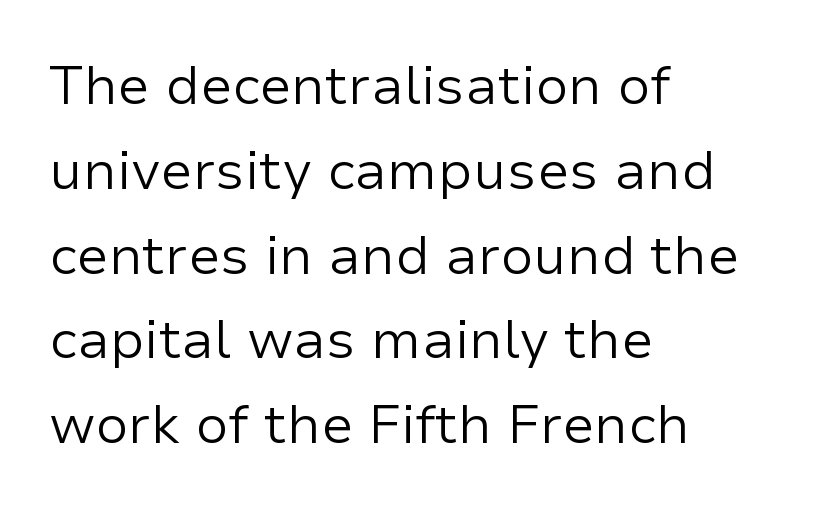
The image shows 54 px regular-weight sans-serif type, upright; set left-aligned, normal line spacing (1.57x), normal letter spacing, not underlined; low stroke contrast and a medium x-height.
